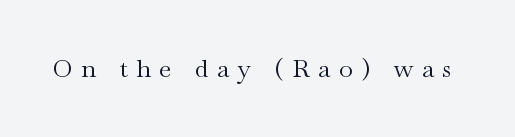
This rendering features lettering with no underline. This reads as an unemphasized weight, regular at the heaviest. Display-style spreading of the glyphs; the letterfit is very open. This is roman type, the default non-slanted kind.
